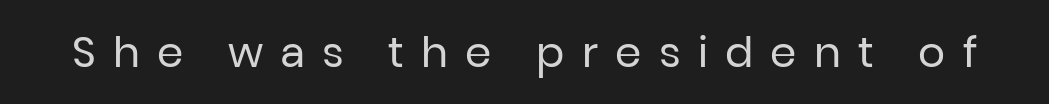
The letters stand upright; this is a roman face. No letter is thick-stroked: the sample isn't bold. Each word looks stretched out because of the extra space between its letters. Looks like regular typesetting: each glyph gets only the width it needs.
